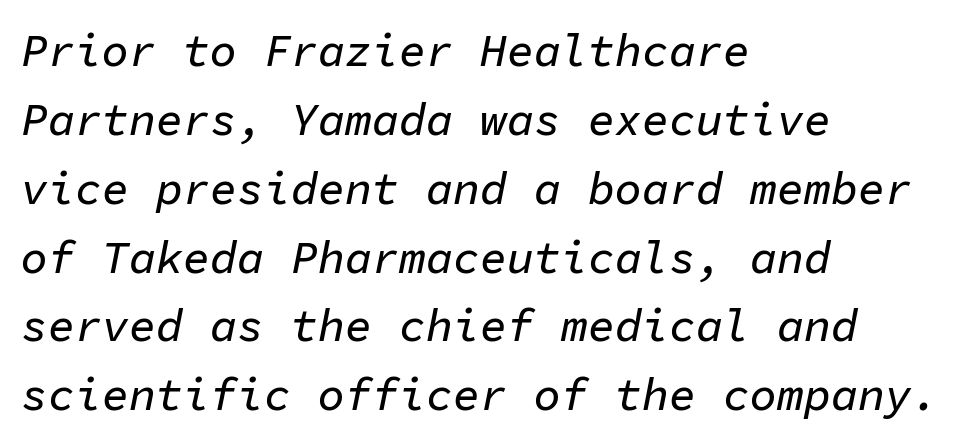
Q: Is the text italic (slanted)? A: Yes, it leans right by about 11 degrees.
Q: Is the text underlined? A: No.
Q: How is the paragraph aligned? A: Left-aligned.
Q: Is the spacing between letters normal or unusually wide? A: Normal.
Q: Is the spacing between lines tight, normal or loose? A: Normal.
Q: Width (condensed, normal, or wide)? A: Normal.
Q: Stroke contrast? A: Low.
Q: x-height? A: Medium.
Q: Monospaced? A: Yes.
